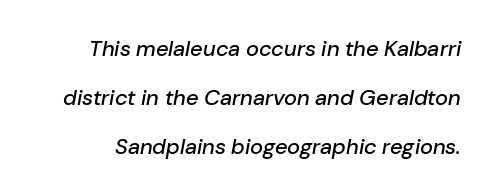
Q: Is the text italic (slanted)? A: Yes, it leans right by about 10 degrees.
Q: Is the text underlined? A: No.
Q: Is the spacing between letters normal or unusually wide? A: Normal.
Q: Is the spacing between lines tight, normal or loose? A: Loose.
